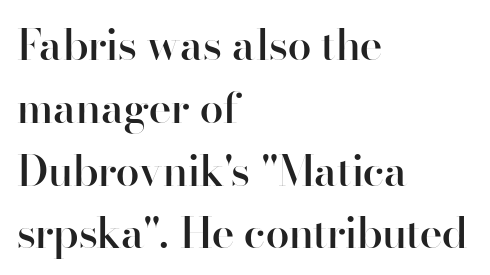
The image shows 43 px semibold sans-serif type, upright; set left-aligned, normal line spacing (1.46x), normal letter spacing, not underlined; high stroke contrast and a small x-height.
